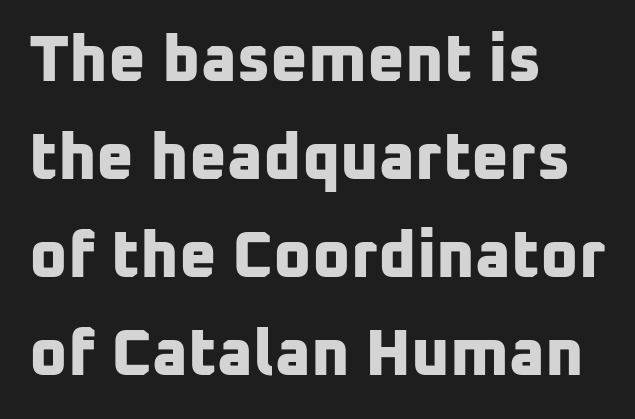
Q: Is the text bold? A: Yes.
Q: Is the typeface a serif or a sans-serif typeface? A: Sans-serif.
Q: Is the text underlined? A: No.
Q: How is the paragraph aligned? A: Left-aligned.
Q: Is the spacing between letters normal or unusually wide? A: Normal.
Q: Is the spacing between lines tight, normal or loose? A: Normal.
Q: Width (condensed, normal, or wide)? A: Normal.
Q: Stroke contrast? A: Low.
Q: x-height? A: Medium.
Q: Monospaced? A: No.
